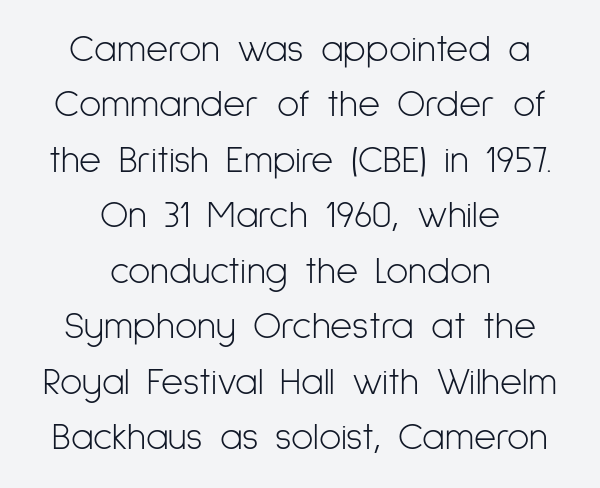
Clear beneath every line of the passage. These lines are composed in type without serifs. Designer's note — italics off, roman on. One glance says typical: line gaps are just what's usual. The strokes are not fattened; the text isn't bold. The horizontal fit of the characters is conventional and even.
